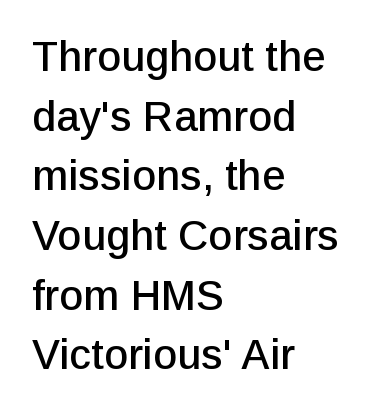
Q: Is the text italic (slanted)? A: No, it is upright.
Q: Is the typeface a serif or a sans-serif typeface? A: Sans-serif.
Q: Is the text underlined? A: No.
Q: How is the paragraph aligned? A: Left-aligned.
Q: Is the spacing between letters normal or unusually wide? A: Normal.
Q: Is the spacing between lines tight, normal or loose? A: Normal.
Q: Width (condensed, normal, or wide)? A: Normal.
Q: Stroke contrast? A: Low.
Q: x-height? A: Medium.
Q: Monospaced? A: No.
